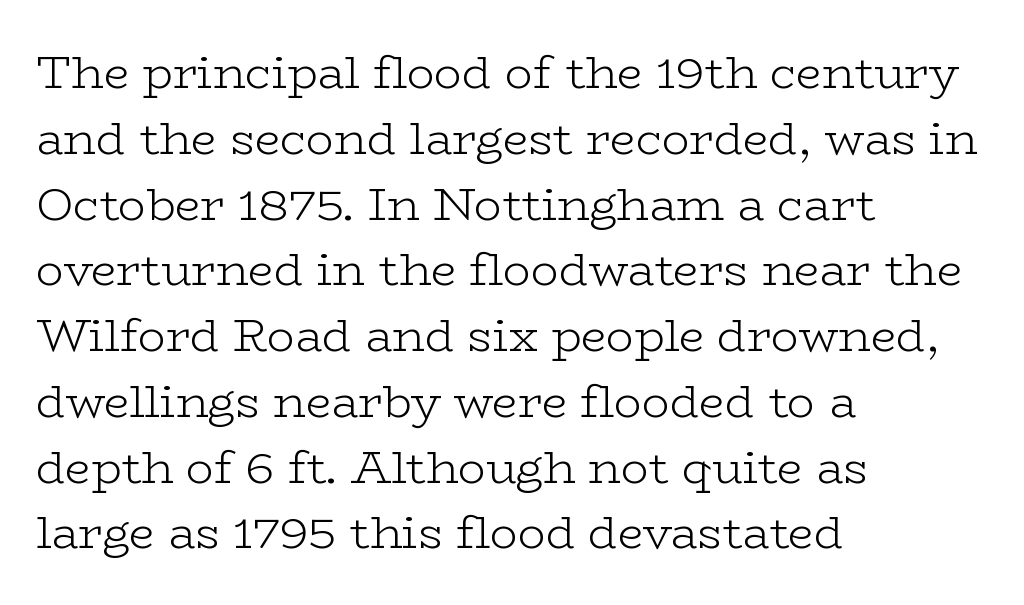
What stands out about the letter spacing? Nothing — it is the standard amount. The axis of the letterforms is exactly vertical. Type style note: has serifs. Regular leading.
